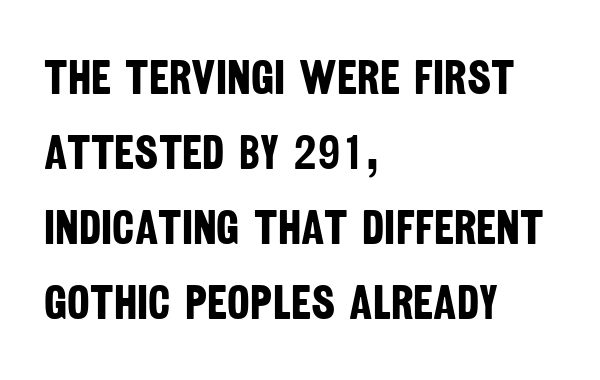
Q: Is the text bold? A: Yes.
Q: Is the typeface a serif or a sans-serif typeface? A: Sans-serif.
Q: Is the text underlined? A: No.
Q: How is the paragraph aligned? A: Left-aligned.
Q: Is the spacing between letters normal or unusually wide? A: Normal.
Q: Is the spacing between lines tight, normal or loose? A: Normal.
Q: Width (condensed, normal, or wide)? A: Condensed.
Q: Stroke contrast? A: Low.
Q: x-height? A: Large.
Q: Monospaced? A: No.
